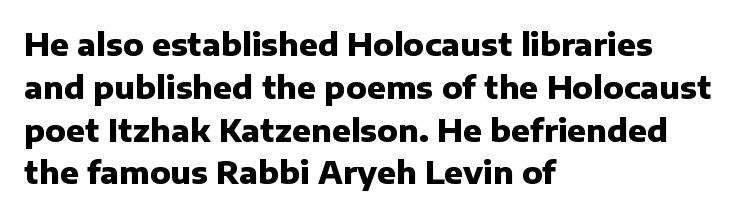
Q: Is the text bold? A: Yes.
Q: Is the text italic (slanted)? A: No, it is upright.
Q: Is the typeface a serif or a sans-serif typeface? A: Sans-serif.
Q: Is the text underlined? A: No.
Q: How is the paragraph aligned? A: Left-aligned.
Q: Is the spacing between letters normal or unusually wide? A: Normal.
Q: Is the spacing between lines tight, normal or loose? A: Normal.
Q: Width (condensed, normal, or wide)? A: Normal.
Q: Stroke contrast? A: Low.
Q: x-height? A: Medium.
Q: Monospaced? A: No.
